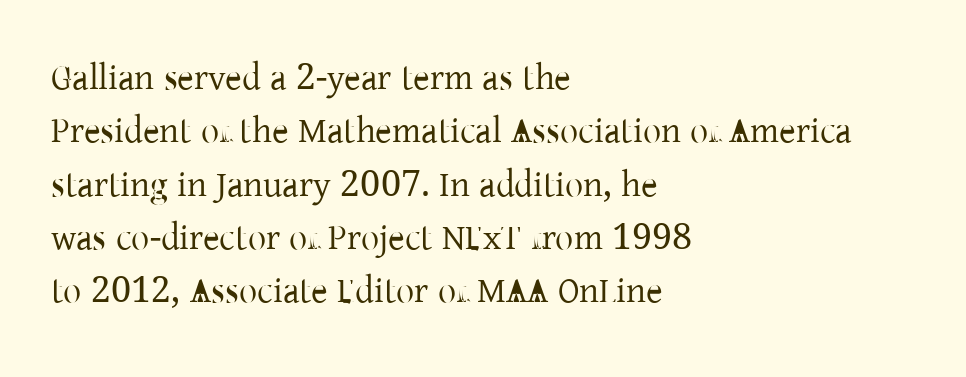
{"serif": "yes", "italic": "no", "bold": "no", "weight": "regular", "width": "normal", "stroke_contrast": "low", "x_height": "medium", "monospaced": "no", "underline": "no", "align": "left", "line_spacing": "normal", "line_spacing_ratio": 1.48, "letter_spacing": "normal", "letter_spacing_em": 0.0, "glyph_px": 36}
